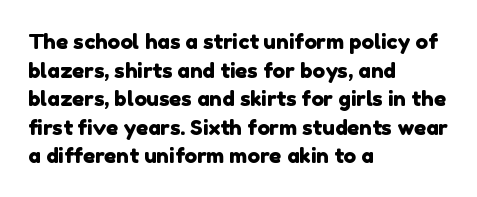
Q: Is the text underlined? A: No.
Q: How is the paragraph aligned? A: Left-aligned.
Q: Is the spacing between letters normal or unusually wide? A: Normal.
Q: Is the spacing between lines tight, normal or loose? A: Normal.
